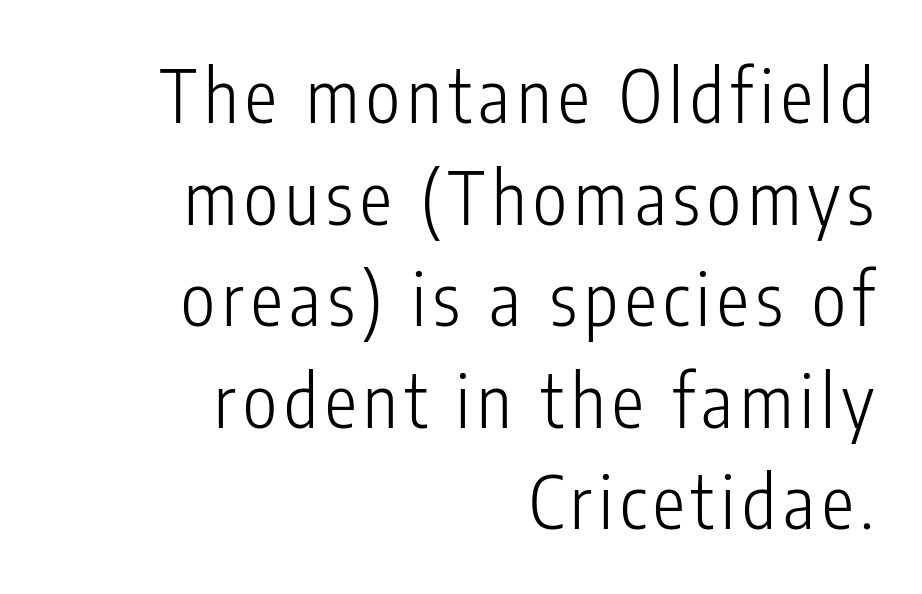
{"serif": "no", "italic": "no", "bold": "no", "weight": "light", "width": "condensed", "stroke_contrast": "low", "x_height": "medium", "monospaced": "no", "underline": "no", "align": "right", "line_spacing": "normal", "line_spacing_ratio": 1.41, "glyph_px": 72}
